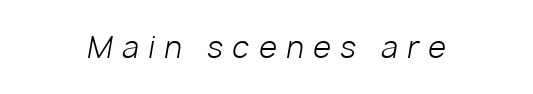
The image shows 29 px light type, italic (leaning right); set unusually wide letter spacing (+0.33 em), not underlined; low stroke contrast and a medium x-height.
